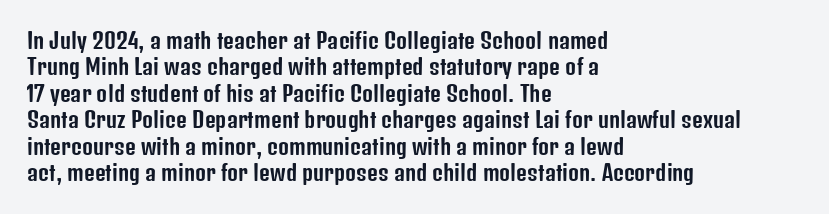
Is there much room between lines? A standard amount, neither cramped nor airy. The line texture is even and compact thanks to regular tracking. In terms of posture, this sample is upright. The paragraph has a hard left edge and a soft right edge. The strip under each line holds only bare page.
